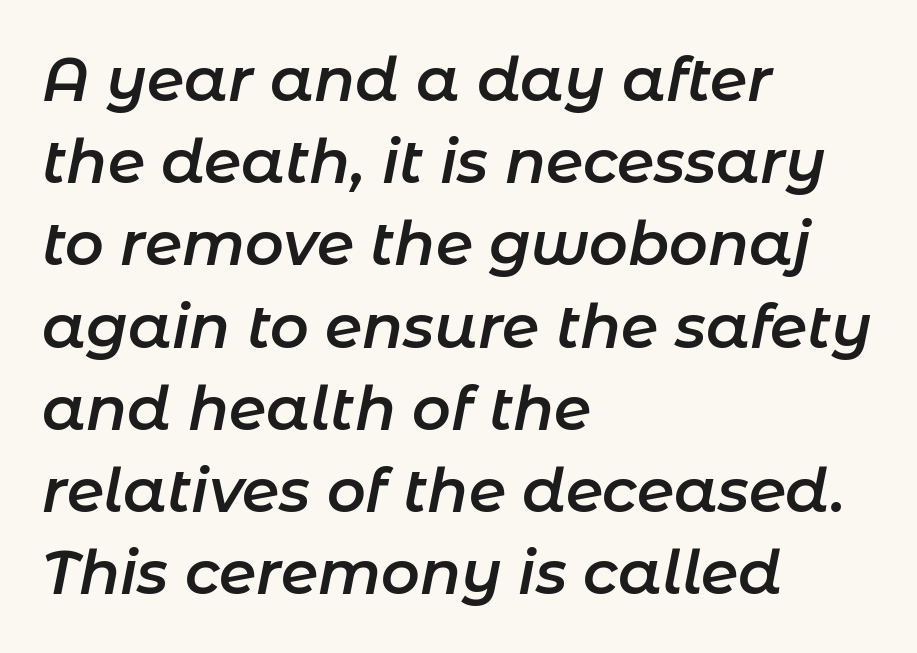
{"italic": "yes", "lean": "right", "slant_degrees": 11, "bold": "semi", "weight": "semibold", "width": "normal", "stroke_contrast": "low", "x_height": "medium", "monospaced": "no", "underline": "no", "align": "left", "line_spacing": "normal", "line_spacing_ratio": 1.37, "letter_spacing": "normal", "letter_spacing_em": 0.0, "glyph_px": 60}
